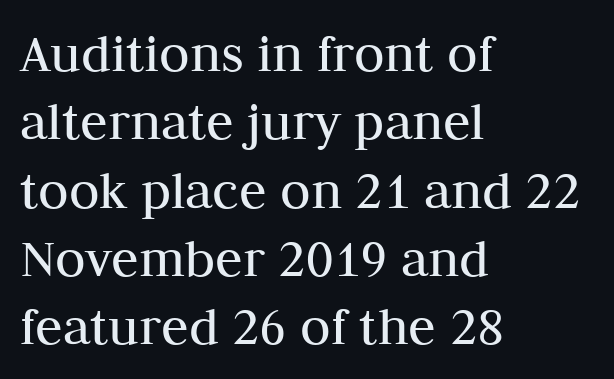
Q: Is the text bold? A: No.
Q: Is the text italic (slanted)? A: No, it is upright.
Q: Is the typeface a serif or a sans-serif typeface? A: Serif.
Q: Is the text underlined? A: No.
Q: How is the paragraph aligned? A: Left-aligned.
Q: Is the spacing between letters normal or unusually wide? A: Normal.
Q: Width (condensed, normal, or wide)? A: Normal.
Q: Stroke contrast? A: Medium.
Q: x-height? A: Medium.
Q: Monospaced? A: No.
